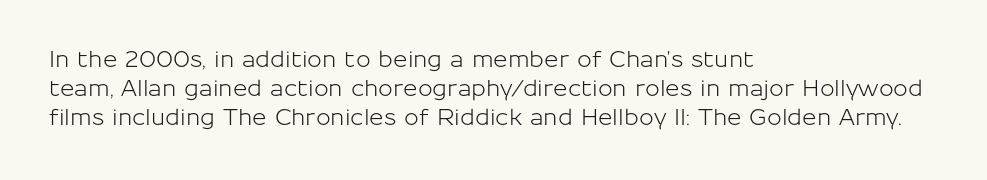
The image shows 22 px text type, upright; set left-aligned, normal line spacing (1.32x), normal letter spacing, not underlined.
